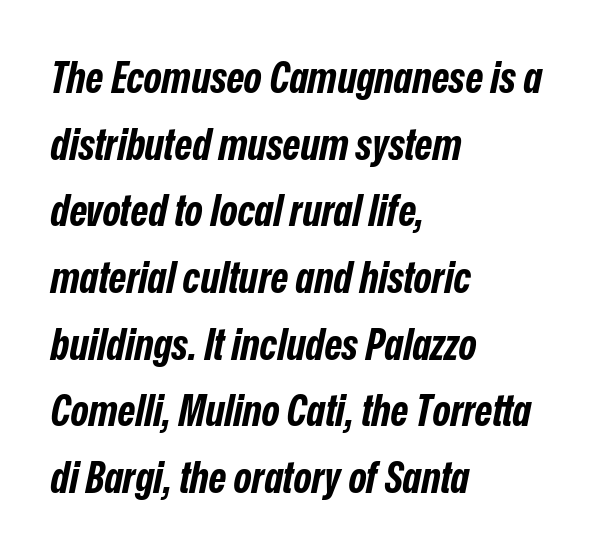
Q: Is the text bold? A: Yes.
Q: Is the text italic (slanted)? A: Yes, it leans right by about 12 degrees.
Q: Is the text underlined? A: No.
Q: How is the paragraph aligned? A: Left-aligned.
Q: Is the spacing between letters normal or unusually wide? A: Normal.
Q: Is the spacing between lines tight, normal or loose? A: Normal.
Q: Width (condensed, normal, or wide)? A: Condensed.
Q: Stroke contrast? A: Low.
Q: x-height? A: Medium.
Q: Monospaced? A: No.
